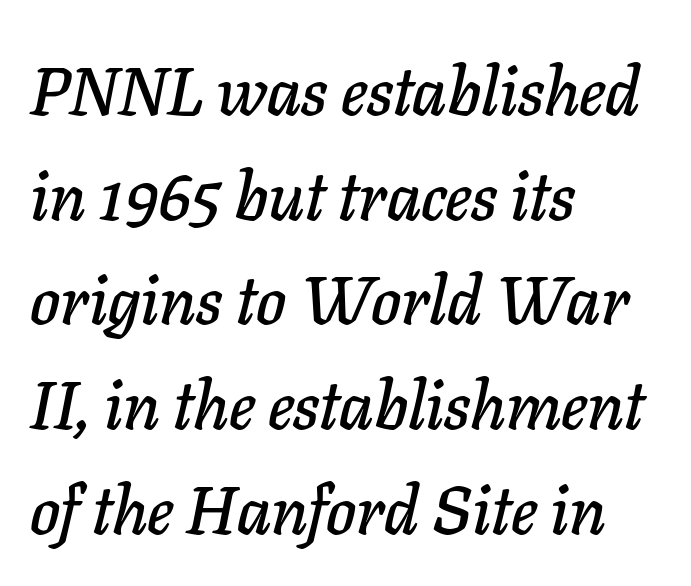
The image shows 68 px text type, italic (leaning right); set left-aligned, normal line spacing (1.54x), normal letter spacing, not underlined; low stroke contrast and a medium x-height.
